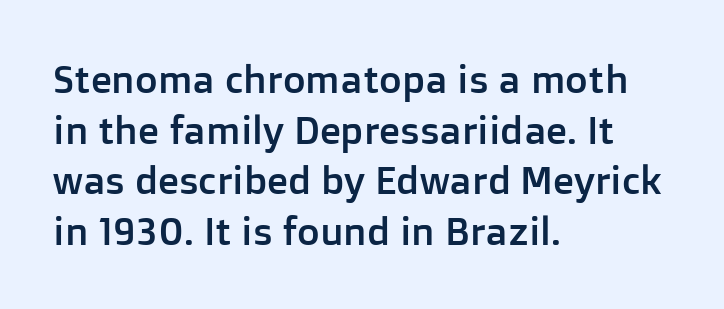
Q: Is the text italic (slanted)? A: No, it is upright.
Q: Is the typeface a serif or a sans-serif typeface? A: Sans-serif.
Q: Is the text underlined? A: No.
Q: How is the paragraph aligned? A: Left-aligned.
Q: Is the spacing between letters normal or unusually wide? A: Normal.
Q: Is the spacing between lines tight, normal or loose? A: Normal.
Q: Width (condensed, normal, or wide)? A: Normal.
Q: Stroke contrast? A: Low.
Q: x-height? A: Medium.
Q: Monospaced? A: No.
